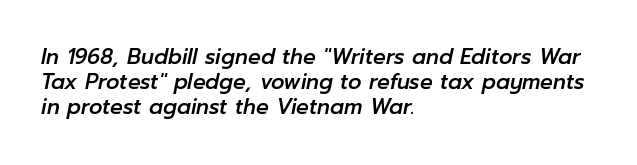
{"italic": "yes", "lean": "right", "slant_degrees": 12, "underline": "no", "align": "left", "line_spacing_ratio": 1.2, "letter_spacing": "normal", "letter_spacing_em": 0.0, "glyph_px": 21}
